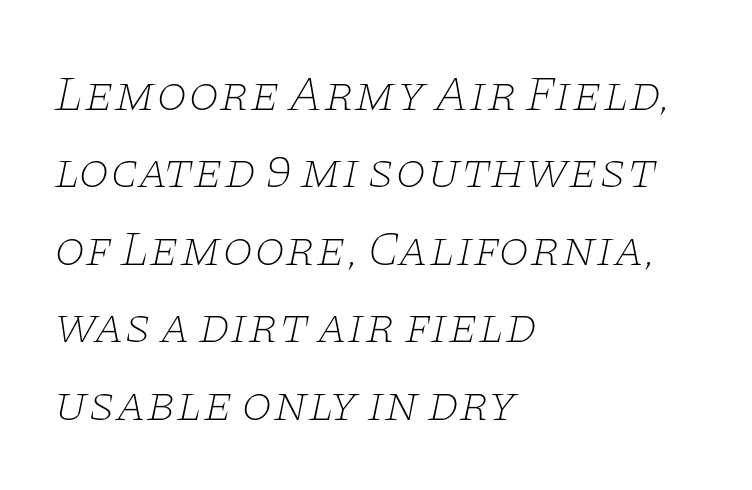
The image shows 50 px thin, wide serif type, italic (leaning right); set left-aligned, normal line spacing (1.55x), normal letter spacing, not underlined; low stroke contrast and a large x-height.
